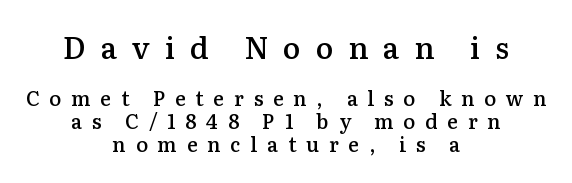
{"serif": "yes", "italic": "no", "bold": "semi", "weight": "semibold", "width": "normal", "stroke_contrast": "medium", "x_height": "medium", "monospaced": "no", "underline": "no", "align": "center", "line_spacing": "tight", "line_spacing_ratio": 1.15, "letter_spacing": "wide", "letter_spacing_em": 0.49, "larger_block": "first", "size_ratio": 1.5, "glyph_px": 30}
